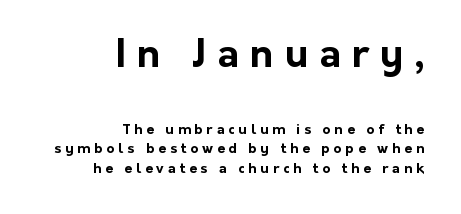
{"serif": "no", "italic": "no", "bold": "yes", "weight": "bold", "width": "normal", "stroke_contrast": "low", "x_height": "medium", "monospaced": "no", "underline": "no", "align": "right", "line_spacing": "normal", "line_spacing_ratio": 1.4, "letter_spacing": "wide", "letter_spacing_em": 0.28, "larger_block": "first", "size_ratio": 2.79, "glyph_px": 39}
